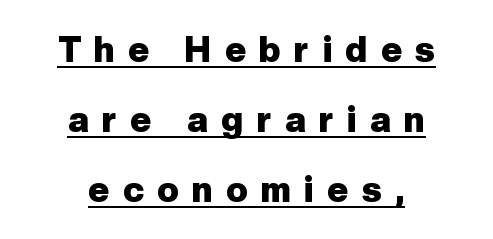
Q: Is the text bold? A: Yes.
Q: Is the text italic (slanted)? A: No, it is upright.
Q: Is the typeface a serif or a sans-serif typeface? A: Sans-serif.
Q: Is the text underlined? A: Yes.
Q: How is the paragraph aligned? A: Centered.
Q: Is the spacing between letters normal or unusually wide? A: Unusually wide.
Q: Is the spacing between lines tight, normal or loose? A: Loose.
Q: Width (condensed, normal, or wide)? A: Normal.
Q: Stroke contrast? A: Low.
Q: x-height? A: Medium.
Q: Monospaced? A: No.
